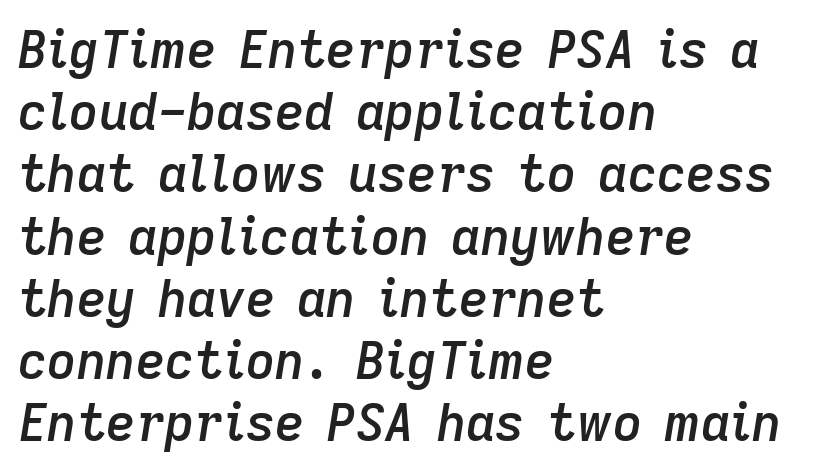
{"italic": "yes", "lean": "right", "slant_degrees": 9, "bold": "semi", "weight": "semibold", "width": "normal", "stroke_contrast": "low", "x_height": "medium", "monospaced": "no", "underline": "no", "align": "left", "line_spacing_ratio": 1.22, "letter_spacing": "normal", "letter_spacing_em": 0.0, "glyph_px": 51}
